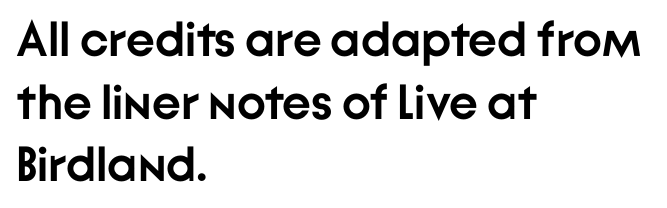
{"serif": "no", "italic": "no", "bold": "yes", "weight": "semibold", "width": "normal", "stroke_contrast": "low", "x_height": "medium", "monospaced": "no", "underline": "no", "align": "left", "line_spacing": "normal", "line_spacing_ratio": 1.28, "letter_spacing": "normal", "letter_spacing_em": 0.0, "glyph_px": 49}
